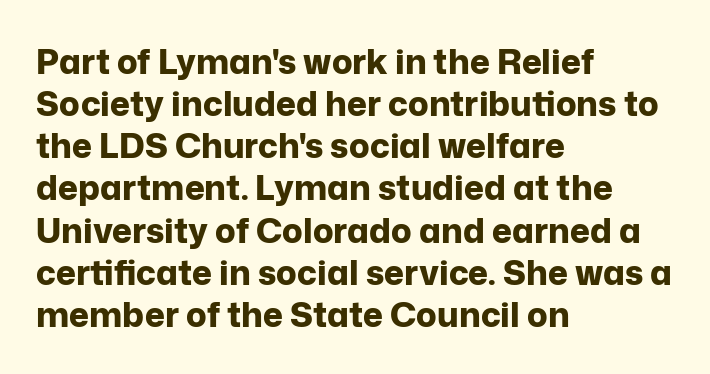
The passage is arranged the way most books set body copy — flush left. Inter-character spacing is left at the font's built-in metrics. Thick stems and heavy bowls — unmistakably bold. Are there feet on the stems? There aren't — it's a sans. Looks like regular typesetting: each glyph gets only the width it needs. Descenders are the only things crossing below the line.
